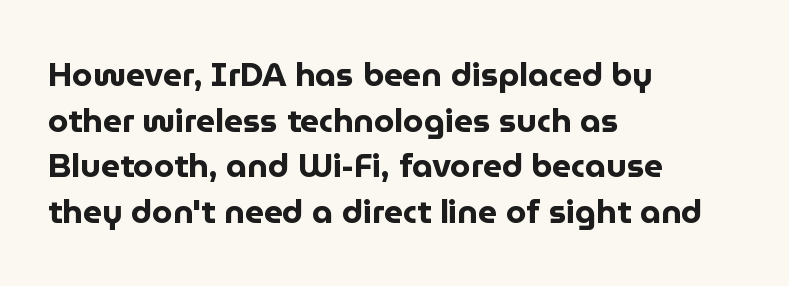
The image shows 33 px bold sans-serif type, upright; set left-aligned, normal line spacing (1.38x), normal letter spacing, not underlined; low stroke contrast and a medium x-height.
